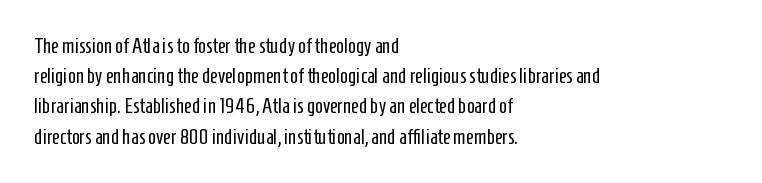
Regarding leading, the lines here are spaced in the standard way. Underline: absent. A classic flush-left, rag-right setting is used for this passage. Every character sits straight up, as roman type does.
